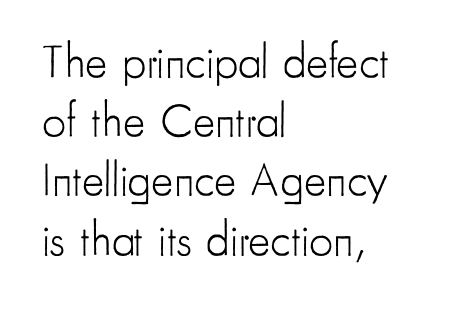
{"serif": "no", "italic": "no", "bold": "no", "weight": "light", "width": "condensed", "stroke_contrast": "low", "x_height": "small", "monospaced": "no", "underline": "no", "align": "left", "line_spacing": "normal", "line_spacing_ratio": 1.26, "letter_spacing": "normal", "letter_spacing_em": 0.0, "glyph_px": 47}
